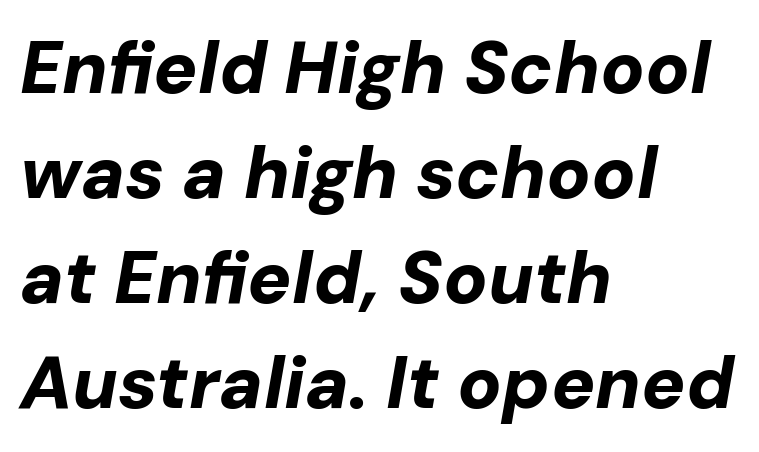
Unmarked baselines from the first word to the last. This is heavy type, rendered in bold. Designer's note — italics engaged. Leftover space on each line is placed entirely after the last word.
